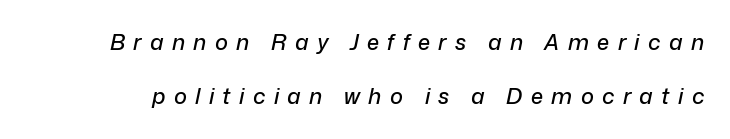
Rendered with sloped, italic letterforms. You could only call the tracking loose — the letters float apart. Underline: absent. The space between consecutive lines is lavish.
